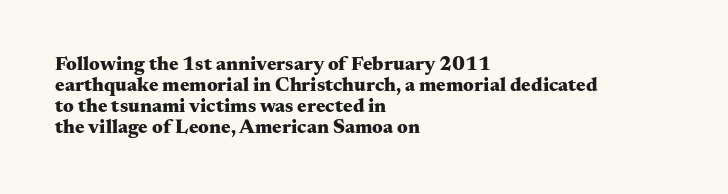
Q: Is the text bold? A: Yes.
Q: Is the text italic (slanted)? A: No, it is upright.
Q: Is the text underlined? A: No.
Q: How is the paragraph aligned? A: Left-aligned.
Q: Is the spacing between letters normal or unusually wide? A: Normal.
Q: Is the spacing between lines tight, normal or loose? A: Tight.
